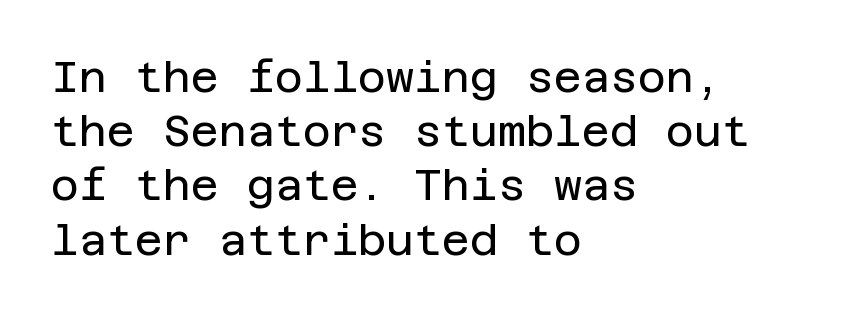
A clean baseline with only descenders dipping below it. Nothing sits at the stroke ends, so this counts as sans-serif. The typesetter chose a ragged-right arrangement here. Nothing heavy about these letters — not bold at all.
